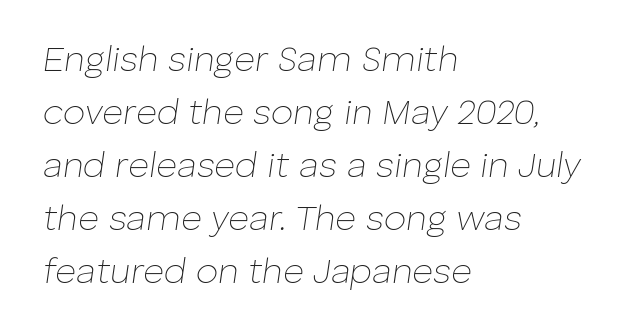
The image shows 36 px thin type, italic (leaning right); set left-aligned, normal line spacing (1.47x), normal letter spacing, not underlined; low stroke contrast and a medium x-height.
